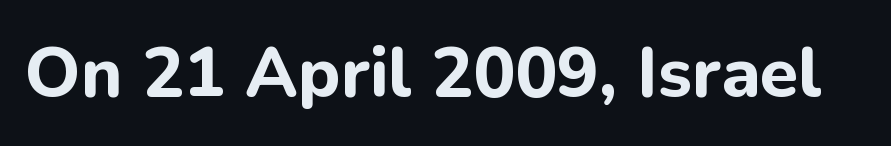
What kind of face is this? One without serifs — a sans. Standard letterfit; no display-style spreading of the glyphs. Each letter keeps its own natural width here, so spacing adapts to shape. Upright lettering throughout. Letters rest on an invisible, unmarked baseline.
